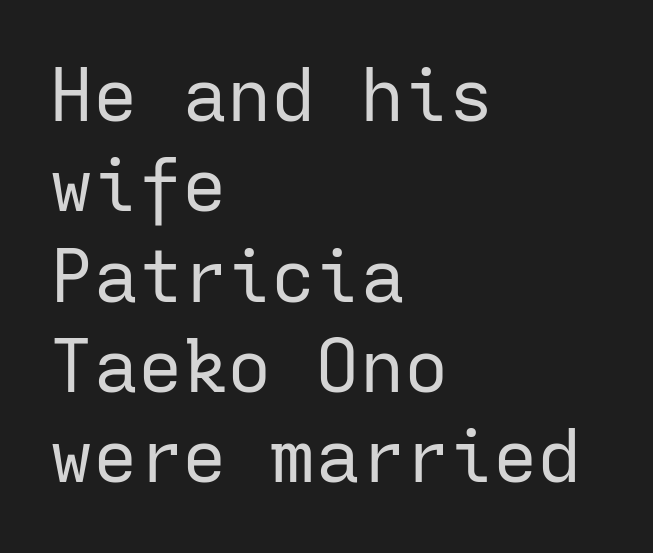
Q: Is the text bold? A: No.
Q: Is the text italic (slanted)? A: No, it is upright.
Q: Is the typeface a serif or a sans-serif typeface? A: Sans-serif.
Q: Is the text underlined? A: No.
Q: How is the paragraph aligned? A: Left-aligned.
Q: Is the spacing between letters normal or unusually wide? A: Normal.
Q: Width (condensed, normal, or wide)? A: Normal.
Q: Stroke contrast? A: Low.
Q: x-height? A: Medium.
Q: Monospaced? A: Yes.
